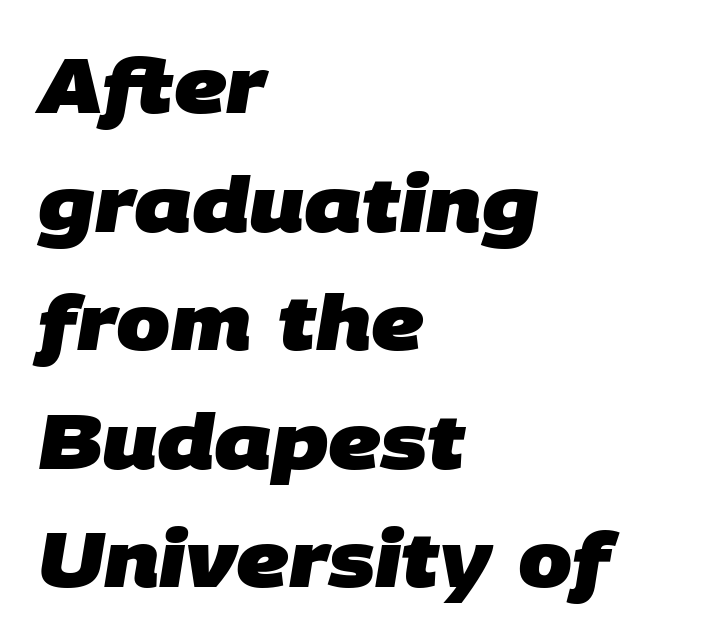
Varying glyph widths throughout — classic text-font behaviour. The characters look thick and weighty, a clear bold. Stroke terminals: plain, sans-serif. Layout note: lines flush left. The rows are spaced the way most documents space them. Anything drawn beneath the words? Only blank space.
